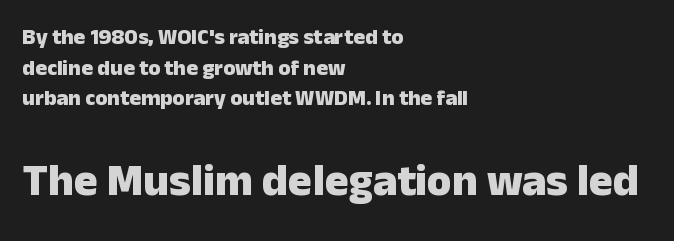
The image shows 45 px heavy sans-serif type, upright; set left-aligned, normal line spacing (1.39x), normal letter spacing, not underlined; the second (bottom) block is 2.05x larger; low stroke contrast and a medium x-height.
